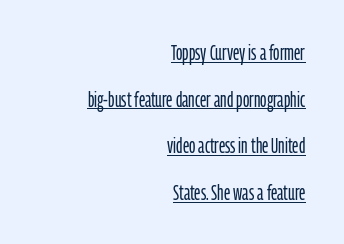
Q: Is the text bold? A: No.
Q: Is the text italic (slanted)? A: No, it is upright.
Q: Is the text underlined? A: Yes.
Q: How is the paragraph aligned? A: Right-aligned.
Q: Is the spacing between letters normal or unusually wide? A: Normal.
Q: Is the spacing between lines tight, normal or loose? A: Loose.
